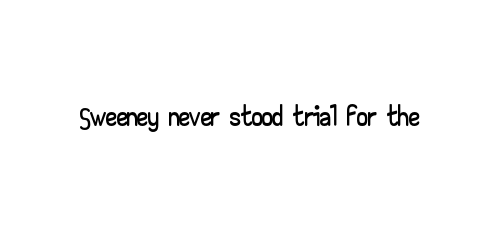
The image shows 43 px wide sans-serif type, upright; set normal letter spacing, not underlined; low stroke contrast and a small x-height.
